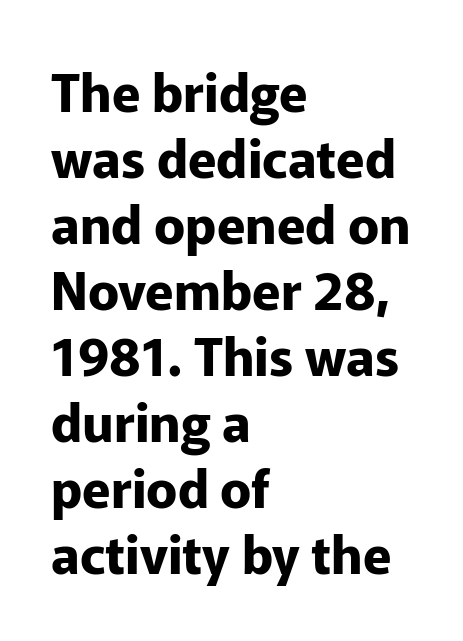
Q: Is the text bold? A: Yes.
Q: Is the text italic (slanted)? A: No, it is upright.
Q: Is the typeface a serif or a sans-serif typeface? A: Sans-serif.
Q: Is the text underlined? A: No.
Q: How is the paragraph aligned? A: Left-aligned.
Q: Is the spacing between letters normal or unusually wide? A: Normal.
Q: Is the spacing between lines tight, normal or loose? A: Normal.
Q: Width (condensed, normal, or wide)? A: Normal.
Q: Stroke contrast? A: Low.
Q: x-height? A: Medium.
Q: Monospaced? A: No.
